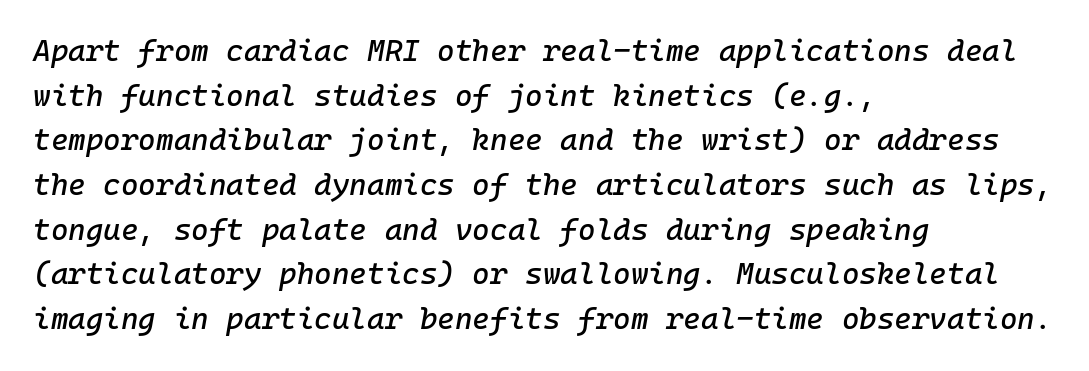
{"italic": "yes", "lean": "right", "slant_degrees": 10, "width": "normal", "stroke_contrast": "low", "x_height": "medium", "monospaced": "yes", "underline": "no", "align": "left", "line_spacing": "normal", "line_spacing_ratio": 1.49, "letter_spacing": "normal", "letter_spacing_em": 0.0, "glyph_px": 30}
